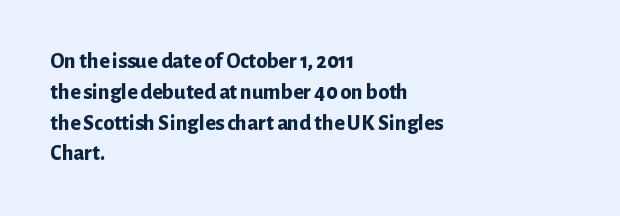
The image shows 22 px bold type, upright; set left-aligned, normal line spacing (1.4x), normal letter spacing, not underlined.
